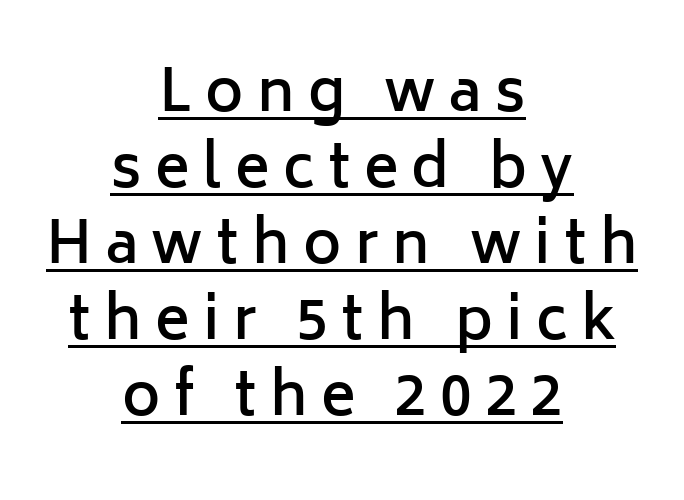
The image shows 58 px semibold sans-serif type, upright; set centered, normal line spacing (1.31x), unusually wide letter spacing (+0.23 em), underlined; low stroke contrast and a medium x-height.
